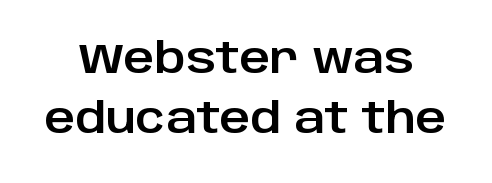
Font category for this specimen: sans-serif. Honestly, the row spacing looks completely unremarkable. These lines are centered, leaving both edges ragged. Check the space under the baseline: it is left empty. This is roman type, the default non-slanted kind. This sample has the flowing, uneven cadence of proportional lettering.
